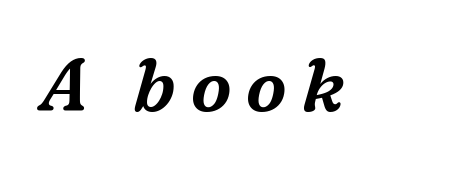
The image shows 73 px serif type, italic (leaning right); set unusually wide letter spacing (+0.21 em), not underlined; medium stroke contrast and a medium x-height.
